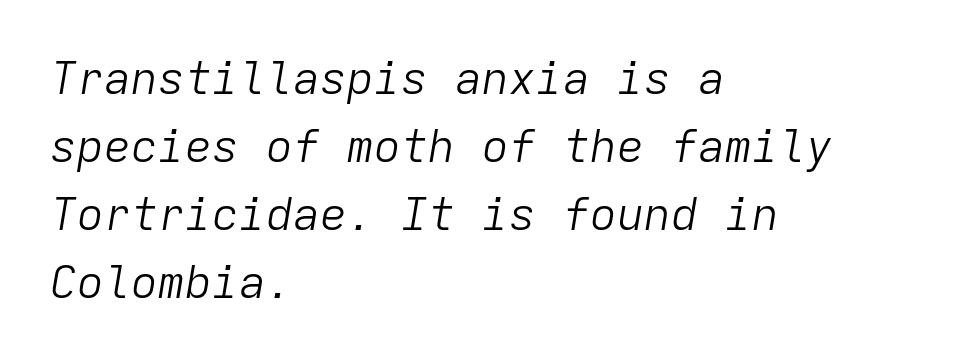
Q: Is the text bold? A: No.
Q: Is the text italic (slanted)? A: Yes, it leans right by about 9 degrees.
Q: Is the text underlined? A: No.
Q: How is the paragraph aligned? A: Left-aligned.
Q: Is the spacing between letters normal or unusually wide? A: Normal.
Q: Is the spacing between lines tight, normal or loose? A: Normal.
Q: Width (condensed, normal, or wide)? A: Normal.
Q: Stroke contrast? A: Low.
Q: x-height? A: Medium.
Q: Monospaced? A: Yes.
